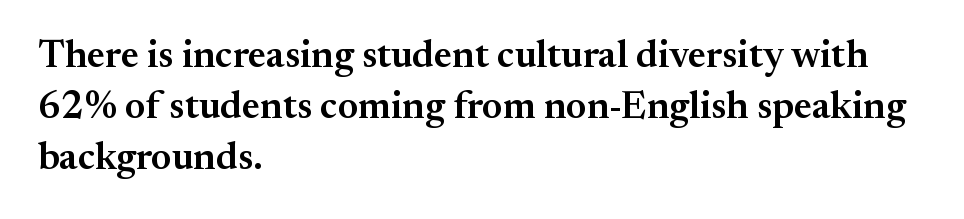
The text was rendered using a seriffed face with decorative stroke endings. The face used here is a semibold: visibly heavier than regular, lighter than bold. Do the characters align in a grid? No, the font is proportional. In CSS terms this would be text-align: left.
